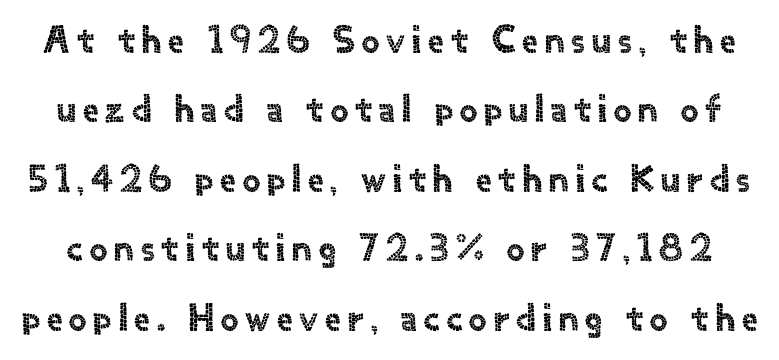
The image shows 39 px sans-serif type, upright; set line spacing 1.78x, not underlined; a small x-height.
